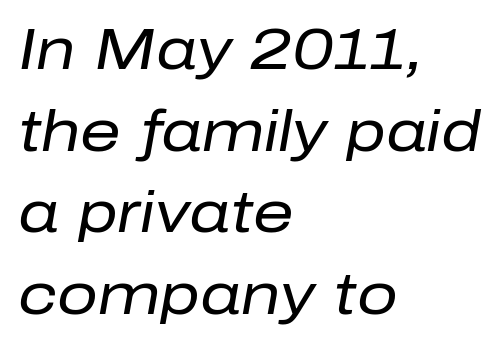
The image shows 57 px regular-weight type, italic (leaning right); set left-aligned, normal line spacing (1.43x), normal letter spacing, not underlined; low stroke contrast and a medium x-height.
